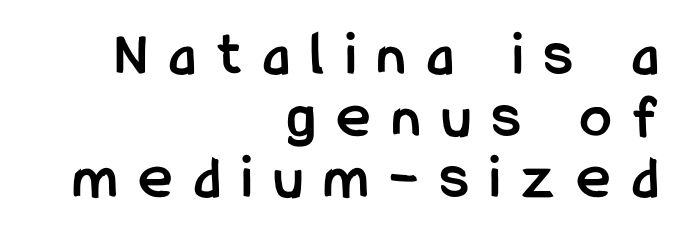
The image shows 63 px semibold, condensed sans-serif type, upright; set right-aligned, tight line spacing (0.98x), unusually wide letter spacing (+0.35 em), not underlined; low stroke contrast and a medium x-height.
